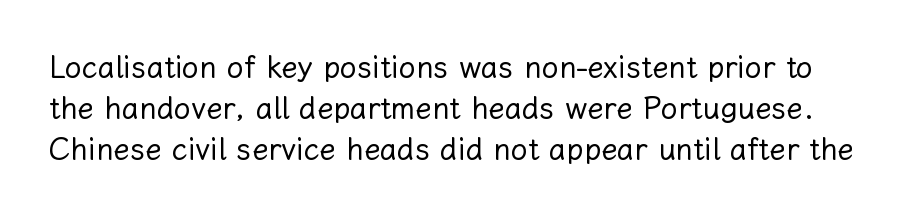
{"italic": "no", "bold": "no", "weight": "regular", "width": "normal", "stroke_contrast": "low", "x_height": "medium", "monospaced": "no", "underline": "no", "line_spacing": "normal", "line_spacing_ratio": 1.36, "letter_spacing": "normal", "letter_spacing_em": 0.0, "glyph_px": 30}
